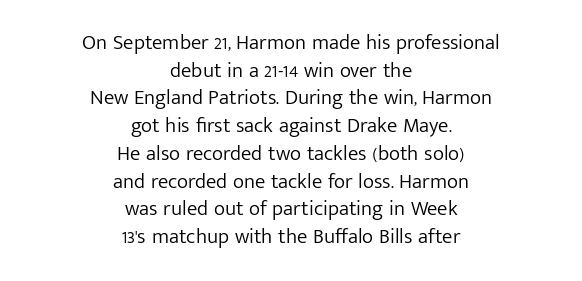
The image shows 21 px text type, upright; set centered, normal line spacing (1.32x), normal letter spacing, not underlined.
